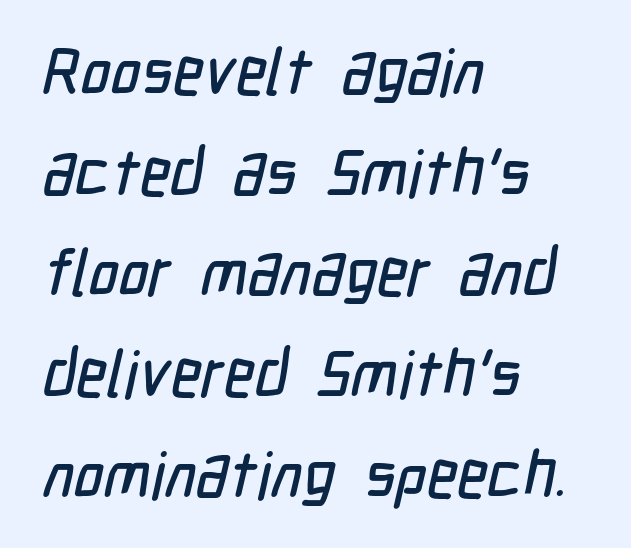
The image shows 65 px condensed sans-serif type; set left-aligned, normal line spacing (1.55x), normal letter spacing, not underlined; low stroke contrast and a medium x-height.
